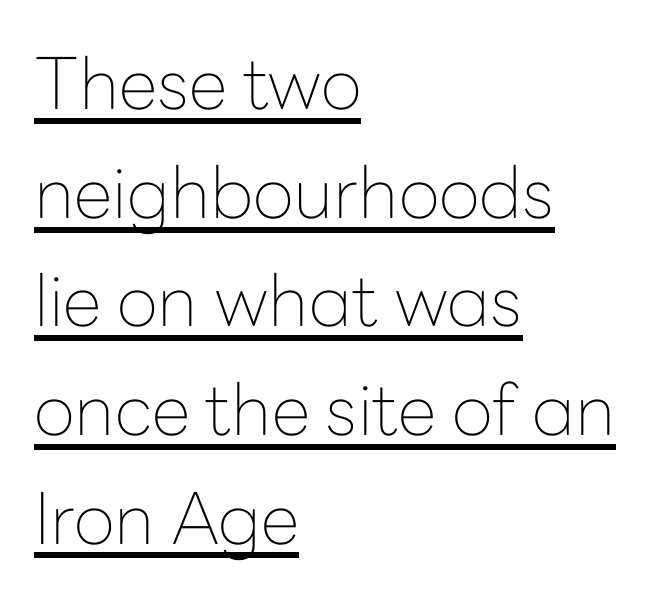
The image shows 71 px thin sans-serif type, upright; set left-aligned, normal line spacing (1.53x), normal letter spacing, underlined; low stroke contrast and a medium x-height.
